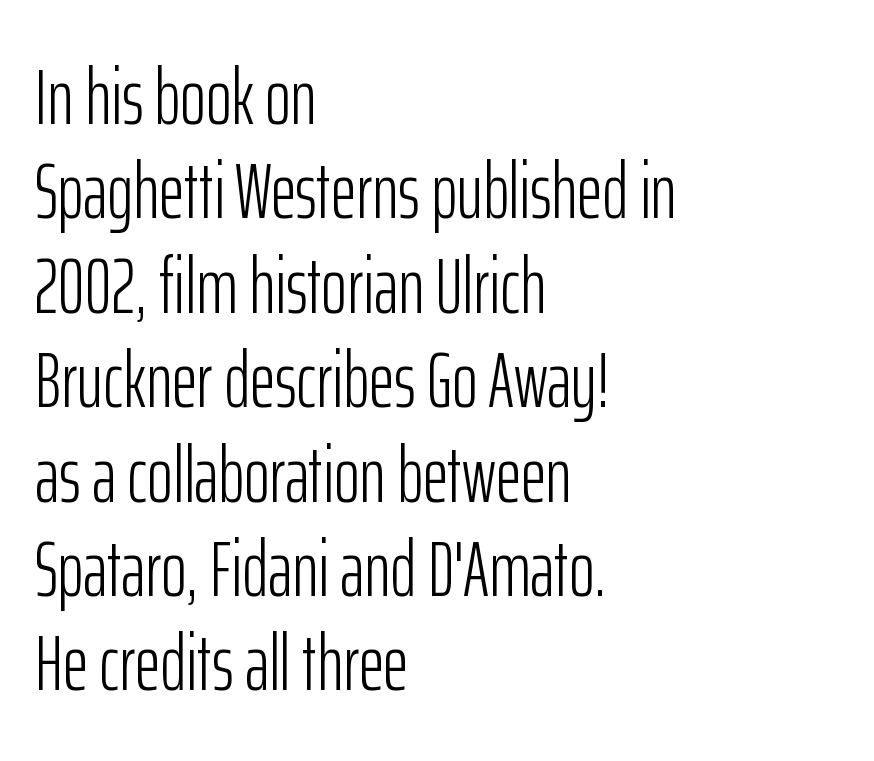
{"serif": "no", "italic": "no", "bold": "no", "weight": "light", "width": "condensed", "stroke_contrast": "low", "x_height": "medium", "monospaced": "no", "underline": "no", "align": "left", "line_spacing_ratio": 1.21, "letter_spacing": "normal", "letter_spacing_em": 0.0, "glyph_px": 78}
